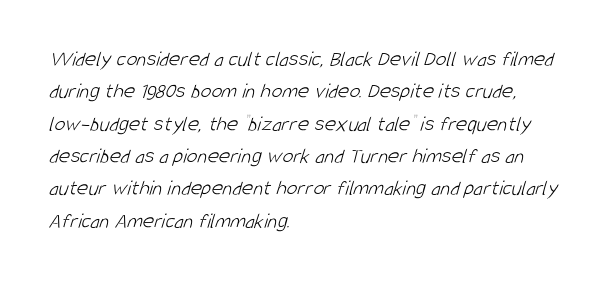
The image shows 22 px text type; set left-aligned, normal line spacing (1.47x), normal letter spacing, not underlined.
